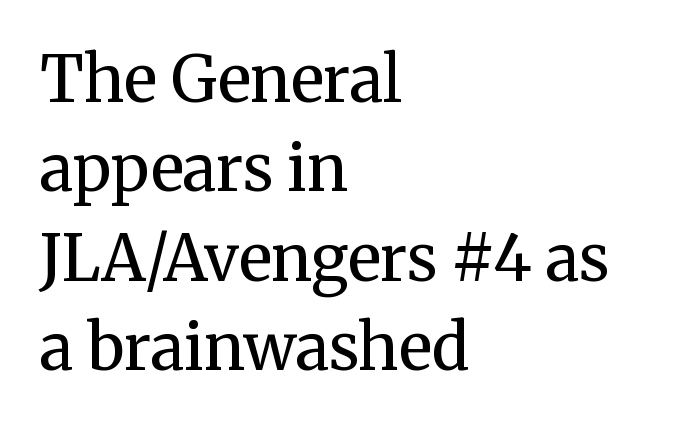
Q: Is the text bold? A: No.
Q: Is the text italic (slanted)? A: No, it is upright.
Q: Is the typeface a serif or a sans-serif typeface? A: Serif.
Q: Is the text underlined? A: No.
Q: How is the paragraph aligned? A: Left-aligned.
Q: Is the spacing between letters normal or unusually wide? A: Normal.
Q: Is the spacing between lines tight, normal or loose? A: Normal.
Q: Width (condensed, normal, or wide)? A: Normal.
Q: Stroke contrast? A: Medium.
Q: x-height? A: Medium.
Q: Monospaced? A: No.
